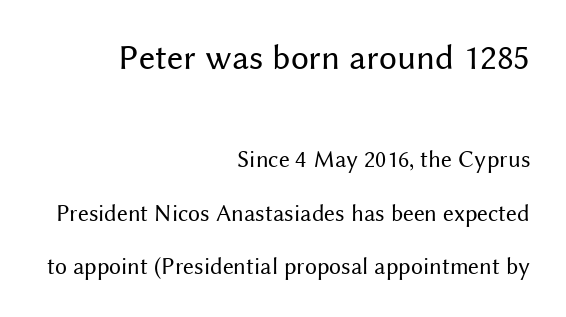
{"serif": "no", "italic": "no", "bold": "no", "weight": "regular", "width": "normal", "stroke_contrast": "medium", "x_height": "medium", "monospaced": "no", "underline": "no", "align": "right", "line_spacing": "loose", "line_spacing_ratio": 2.23, "letter_spacing": "normal", "letter_spacing_em": 0.0, "larger_block": "first", "size_ratio": 1.5, "glyph_px": 36}
